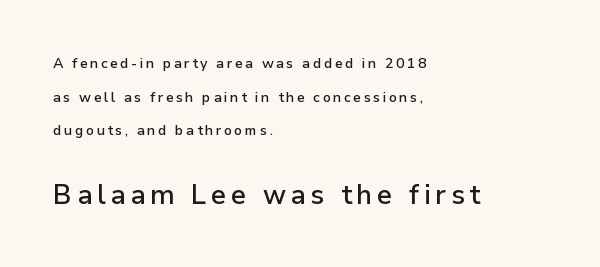
The image shows 27 px text type, upright; set left-aligned, loose line spacing (2.41x), not underlined; the second (bottom) block is 1.93x larger.
